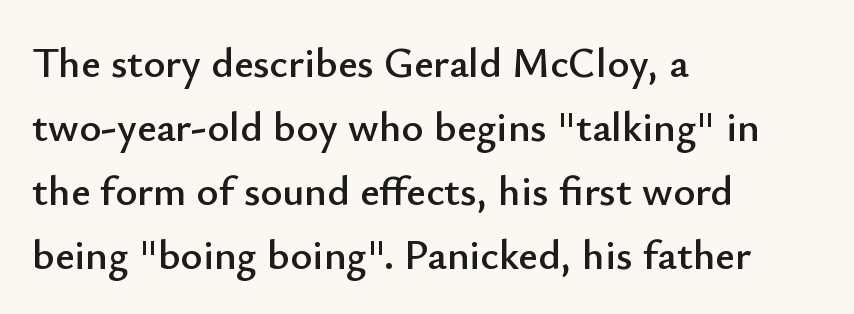
Nobody touched the tracking dial on this one. The passage shown is typeset with a sans-serif family. The string is rendered with underlining switched off. Each letter keeps its own natural width here, so spacing adapts to shape.
